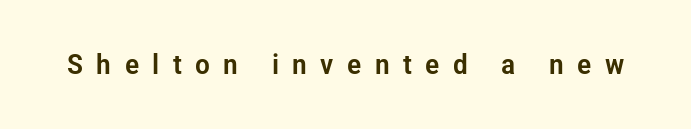
Is this a fixed-width face? No — the glyphs have proportional, varying widths. I'd call this a sans setting — the letters go barefoot. The type sits square on the baseline with zero lean. Does extra space separate the letters? Yes, quite a lot of it. The passage shown is not underscored anywhere.
